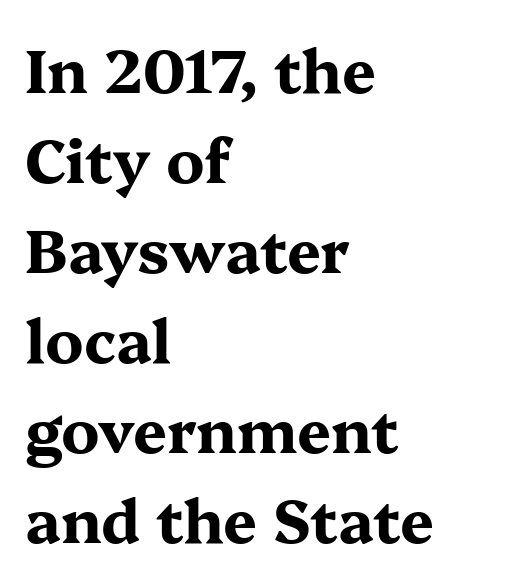
Q: Is the text bold? A: Yes.
Q: Is the text italic (slanted)? A: No, it is upright.
Q: Is the typeface a serif or a sans-serif typeface? A: Serif.
Q: Is the text underlined? A: No.
Q: How is the paragraph aligned? A: Left-aligned.
Q: Is the spacing between letters normal or unusually wide? A: Normal.
Q: Is the spacing between lines tight, normal or loose? A: Normal.
Q: Width (condensed, normal, or wide)? A: Wide.
Q: Stroke contrast? A: Medium.
Q: x-height? A: Medium.
Q: Monospaced? A: No.
